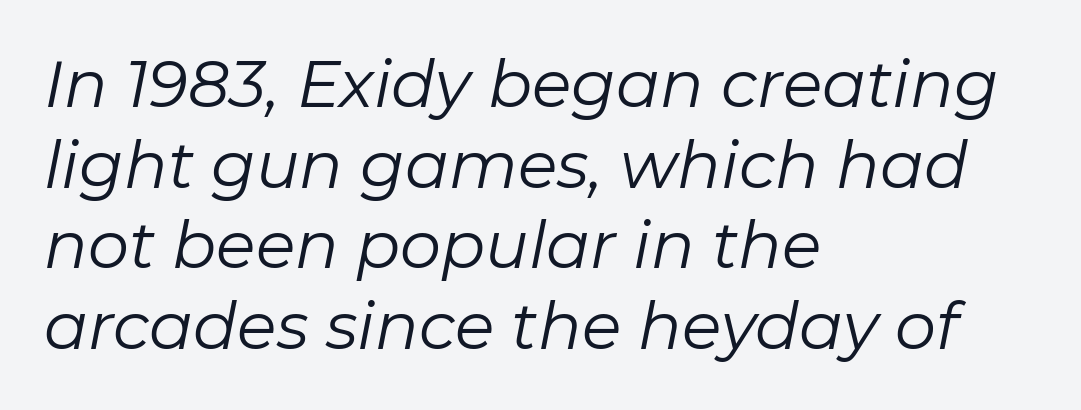
{"italic": "yes", "lean": "right", "slant_degrees": 11, "bold": "no", "weight": "regular", "width": "normal", "stroke_contrast": "low", "x_height": "medium", "monospaced": "no", "underline": "no", "align": "left", "line_spacing_ratio": 1.24, "letter_spacing": "normal", "letter_spacing_em": 0.0, "glyph_px": 65}
